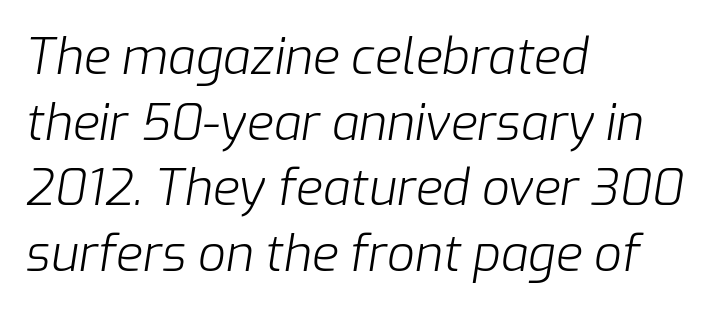
Q: Is the text bold? A: No.
Q: Is the text italic (slanted)? A: Yes, it leans right by about 9 degrees.
Q: Is the text underlined? A: No.
Q: How is the paragraph aligned? A: Left-aligned.
Q: Is the spacing between letters normal or unusually wide? A: Normal.
Q: Is the spacing between lines tight, normal or loose? A: Normal.
Q: Width (condensed, normal, or wide)? A: Normal.
Q: Stroke contrast? A: Low.
Q: x-height? A: Medium.
Q: Monospaced? A: No.
